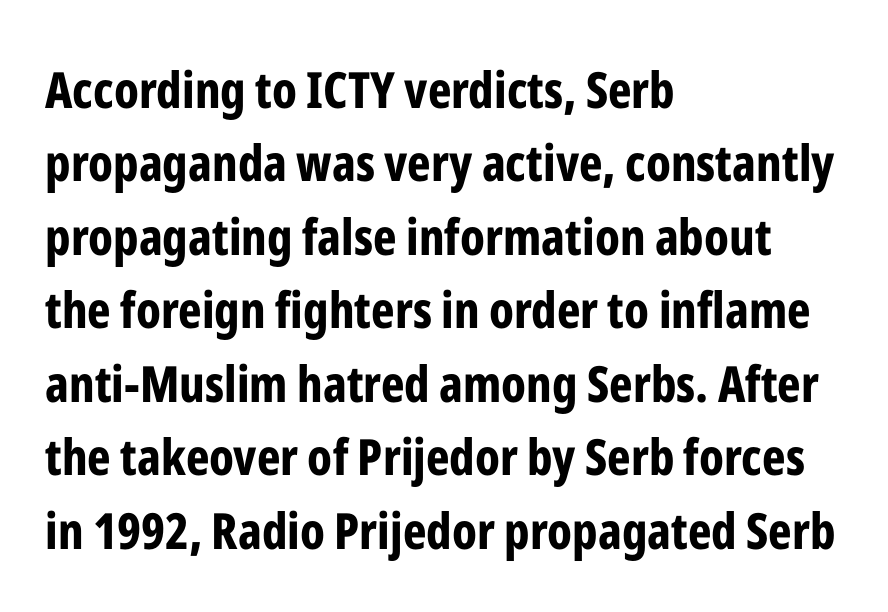
Q: Is the text bold? A: Yes.
Q: Is the text italic (slanted)? A: No, it is upright.
Q: Is the typeface a serif or a sans-serif typeface? A: Sans-serif.
Q: Is the text underlined? A: No.
Q: How is the paragraph aligned? A: Left-aligned.
Q: Is the spacing between letters normal or unusually wide? A: Normal.
Q: Is the spacing between lines tight, normal or loose? A: Normal.
Q: Width (condensed, normal, or wide)? A: Condensed.
Q: Stroke contrast? A: Low.
Q: x-height? A: Medium.
Q: Monospaced? A: No.
